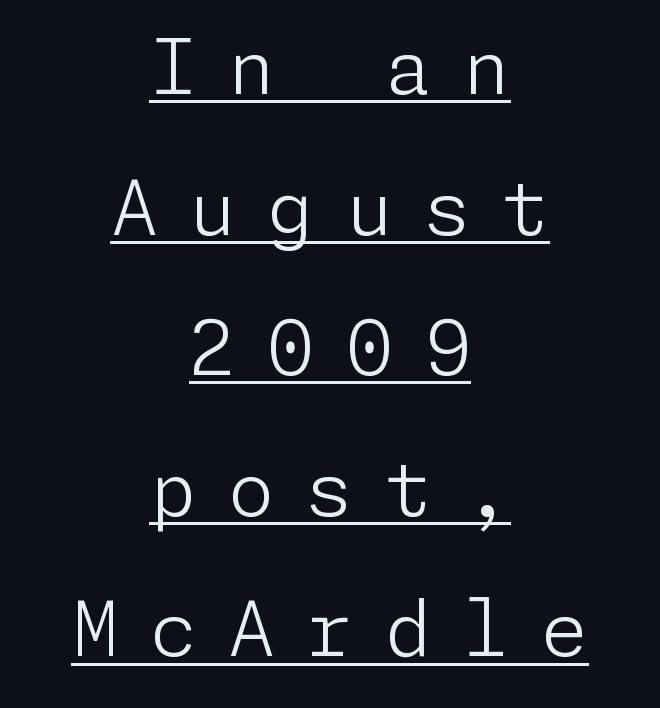
Q: Is the text bold? A: No.
Q: Is the text italic (slanted)? A: No, it is upright.
Q: Is the typeface a serif or a sans-serif typeface? A: Sans-serif.
Q: Is the text underlined? A: Yes.
Q: How is the paragraph aligned? A: Centered.
Q: Is the spacing between letters normal or unusually wide? A: Unusually wide.
Q: Width (condensed, normal, or wide)? A: Normal.
Q: Stroke contrast? A: Low.
Q: x-height? A: Medium.
